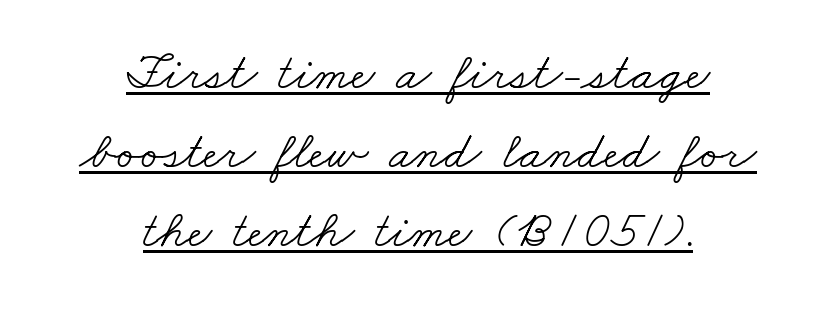
{"serif": "yes", "bold": "no", "weight": "light", "width": "wide", "stroke_contrast": "low", "x_height": "small", "monospaced": "no", "underline": "yes", "align": "center", "line_spacing": "normal", "line_spacing_ratio": 1.52, "letter_spacing": "normal", "letter_spacing_em": 0.0, "glyph_px": 52}
